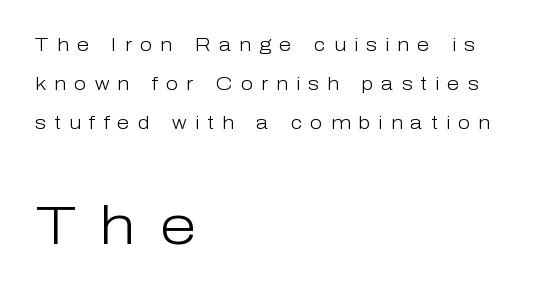
The image shows 54 px light sans-serif type, upright; set left-aligned, loose line spacing (2.18x), unusually wide letter spacing (+0.45 em), not underlined; the second (bottom) block is 3.0x larger; low stroke contrast and a medium x-height.
